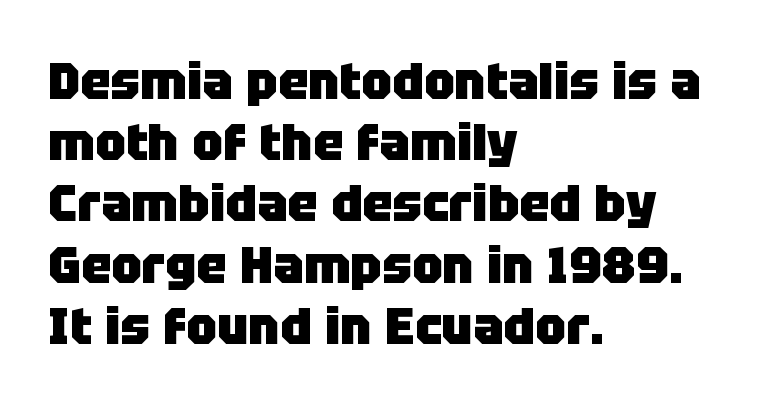
{"serif": "no", "italic": "no", "bold": "yes", "weight": "heavy", "width": "normal", "stroke_contrast": "low", "x_height": "large", "monospaced": "no", "underline": "no", "align": "left", "line_spacing_ratio": 1.2, "letter_spacing": "normal", "letter_spacing_em": 0.0, "glyph_px": 51}
